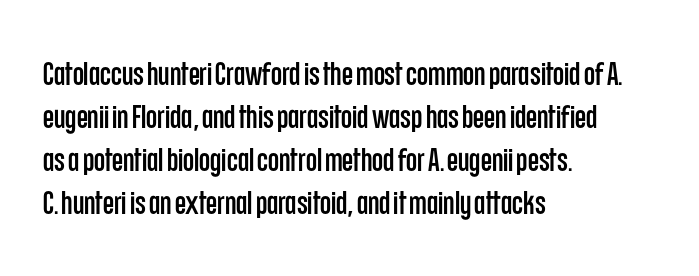
Q: Is the text italic (slanted)? A: No, it is upright.
Q: Is the typeface a serif or a sans-serif typeface? A: Sans-serif.
Q: Is the text underlined? A: No.
Q: How is the paragraph aligned? A: Left-aligned.
Q: Is the spacing between letters normal or unusually wide? A: Normal.
Q: Is the spacing between lines tight, normal or loose? A: Normal.
Q: Width (condensed, normal, or wide)? A: Condensed.
Q: Stroke contrast? A: Low.
Q: x-height? A: Large.
Q: Monospaced? A: No.
